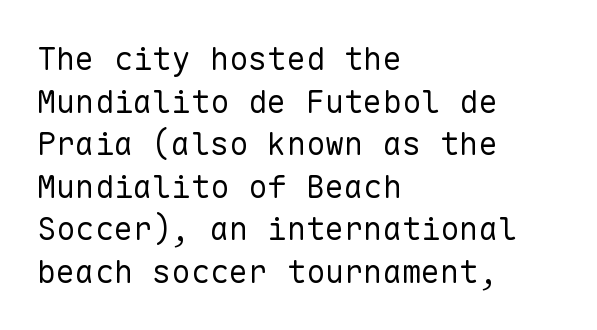
Descenders hang freely into open space. Ink coverage per letter is moderate at most. The letters stand straight up with perfectly vertical stems. Evenly set lines give the paragraph a standard silhouette. Tracking value appears to be zero — textbook default spacing. The letters march in equal steps, a hallmark of fixed-pitch type.
